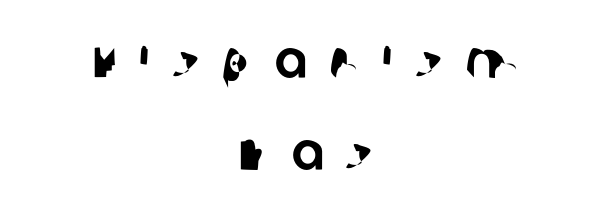
Q: Is the typeface a serif or a sans-serif typeface? A: Sans-serif.
Q: Is the text underlined? A: No.
Q: How is the paragraph aligned? A: Centered.
Q: Is the spacing between letters normal or unusually wide? A: Unusually wide.
Q: Width (condensed, normal, or wide)? A: Normal.
Q: Stroke contrast? A: Low.
Q: x-height? A: Large.
Q: Monospaced? A: No.
